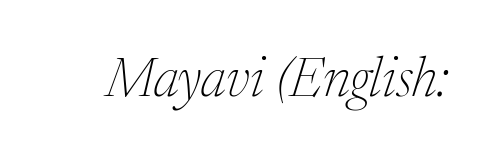
The image shows 55 px thin serif type, italic (leaning right); set normal letter spacing, not underlined; medium stroke contrast and a medium x-height.
